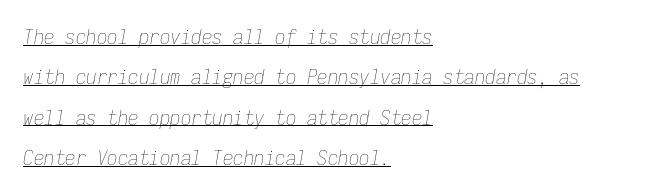
{"italic": "yes", "lean": "right", "slant_degrees": 9, "bold": "no", "underline": "yes", "align": "left", "line_spacing": "loose", "line_spacing_ratio": 1.92, "letter_spacing": "normal", "letter_spacing_em": 0.0, "glyph_px": 21}
